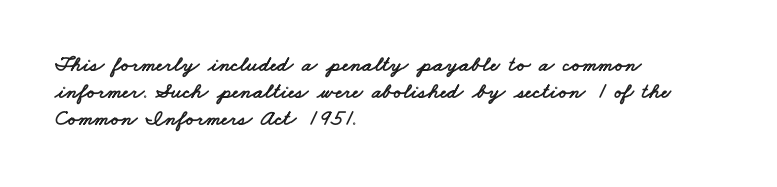
{"underline": "no", "align": "left", "line_spacing_ratio": 1.22, "letter_spacing": "normal", "letter_spacing_em": 0.0, "glyph_px": 22}
